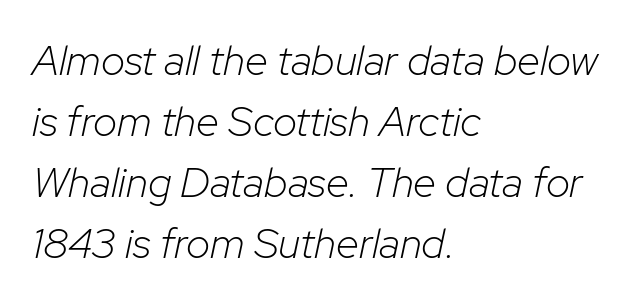
Q: Is the text bold? A: No.
Q: Is the text italic (slanted)? A: Yes, it leans right by about 12 degrees.
Q: Is the text underlined? A: No.
Q: How is the paragraph aligned? A: Left-aligned.
Q: Is the spacing between letters normal or unusually wide? A: Normal.
Q: Is the spacing between lines tight, normal or loose? A: Normal.
Q: Width (condensed, normal, or wide)? A: Normal.
Q: Stroke contrast? A: Low.
Q: x-height? A: Medium.
Q: Monospaced? A: No.
